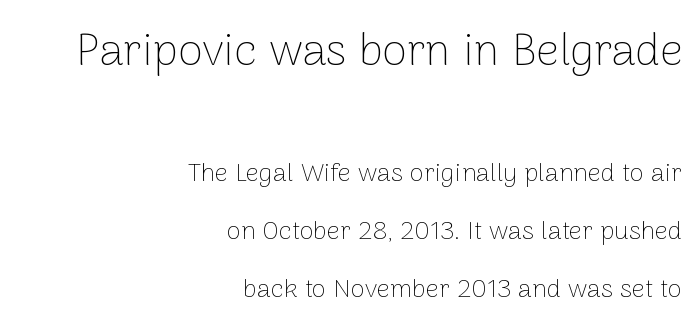
{"serif": "no", "italic": "no", "bold": "no", "weight": "thin", "width": "normal", "stroke_contrast": "low", "x_height": "medium", "monospaced": "no", "underline": "no", "align": "right", "line_spacing": "loose", "line_spacing_ratio": 2.24, "letter_spacing": "normal", "letter_spacing_em": 0.0, "larger_block": "first", "size_ratio": 1.73, "glyph_px": 45}
